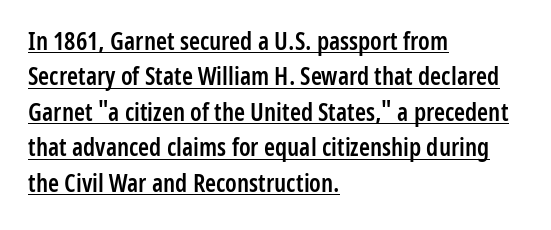
The image shows 25 px text type, upright; set left-aligned, normal line spacing (1.42x), normal letter spacing, underlined.
